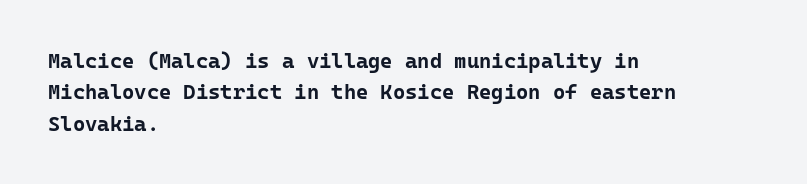
{"italic": "no", "bold": "yes", "underline": "no", "align": "left", "line_spacing": "normal", "line_spacing_ratio": 1.5, "letter_spacing": "normal", "letter_spacing_em": 0.0, "glyph_px": 21}
